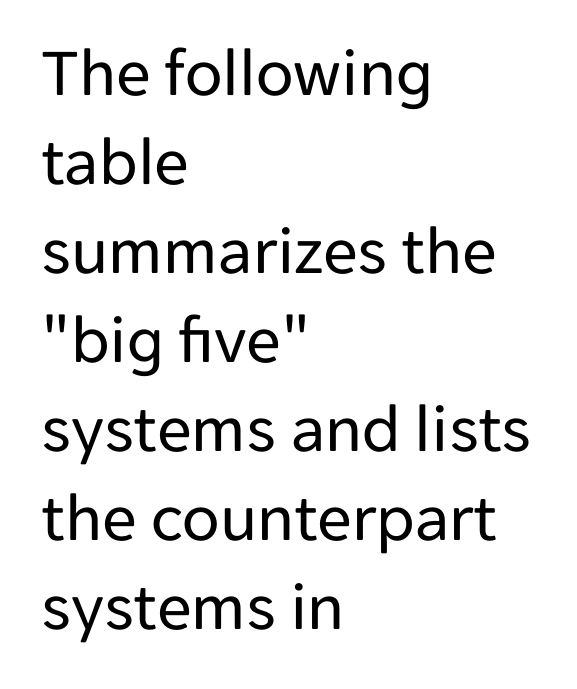
Q: Is the text bold? A: No.
Q: Is the text italic (slanted)? A: No, it is upright.
Q: Is the typeface a serif or a sans-serif typeface? A: Sans-serif.
Q: Is the text underlined? A: No.
Q: How is the paragraph aligned? A: Left-aligned.
Q: Is the spacing between letters normal or unusually wide? A: Normal.
Q: Is the spacing between lines tight, normal or loose? A: Normal.
Q: Width (condensed, normal, or wide)? A: Normal.
Q: Stroke contrast? A: Low.
Q: x-height? A: Medium.
Q: Monospaced? A: No.
